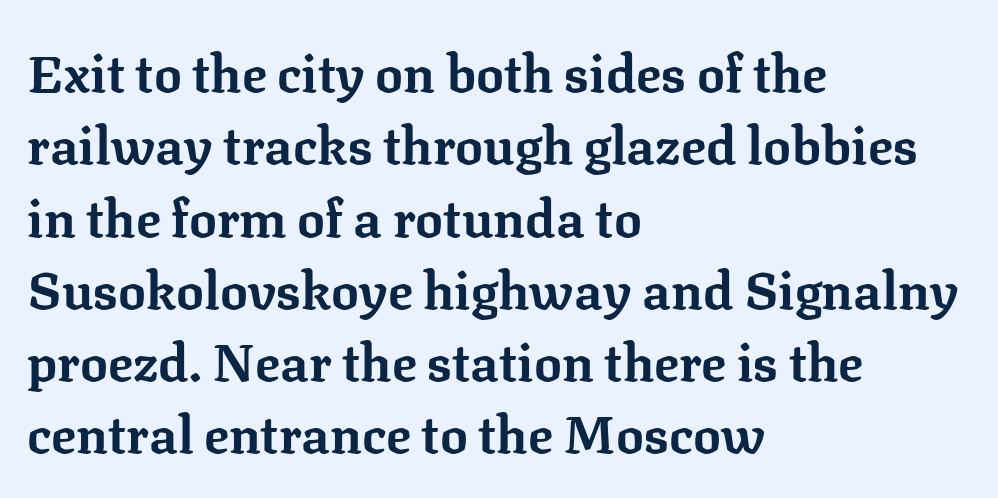
Regarding serifs, this sample has them. Italic: no, the glyphs are upright roman. Compared with an ordinary text face, these strokes are far heavier — a full bold. Notice how descenders clear the ascenders below comfortably — that's standard leading.
